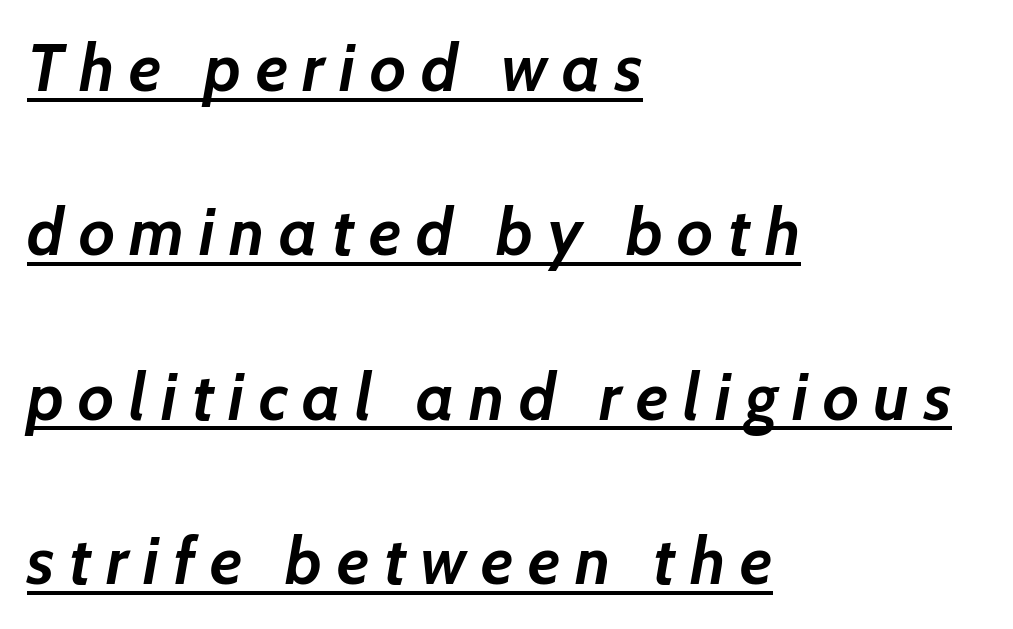
Q: Is the text bold? A: Yes.
Q: Is the text italic (slanted)? A: Yes, it leans right by about 7 degrees.
Q: Is the text underlined? A: Yes.
Q: How is the paragraph aligned? A: Left-aligned.
Q: Is the spacing between letters normal or unusually wide? A: Unusually wide.
Q: Is the spacing between lines tight, normal or loose? A: Loose.
Q: Width (condensed, normal, or wide)? A: Normal.
Q: Stroke contrast? A: Low.
Q: x-height? A: Medium.
Q: Monospaced? A: No.
